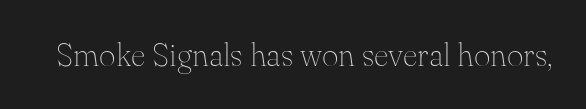
Q: Is the text bold? A: No.
Q: Is the text italic (slanted)? A: No, it is upright.
Q: Is the typeface a serif or a sans-serif typeface? A: Serif.
Q: Is the text underlined? A: No.
Q: Is the spacing between letters normal or unusually wide? A: Normal.
Q: Width (condensed, normal, or wide)? A: Normal.
Q: Stroke contrast? A: Medium.
Q: x-height? A: Small.
Q: Monospaced? A: No.
